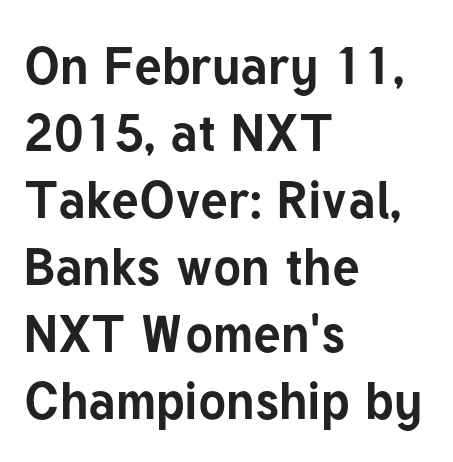
Q: Is the text bold? A: Yes.
Q: Is the text italic (slanted)? A: No, it is upright.
Q: Is the typeface a serif or a sans-serif typeface? A: Sans-serif.
Q: Is the text underlined? A: No.
Q: How is the paragraph aligned? A: Left-aligned.
Q: Is the spacing between letters normal or unusually wide? A: Normal.
Q: Is the spacing between lines tight, normal or loose? A: Normal.
Q: Width (condensed, normal, or wide)? A: Normal.
Q: Stroke contrast? A: Low.
Q: x-height? A: Medium.
Q: Monospaced? A: No.
